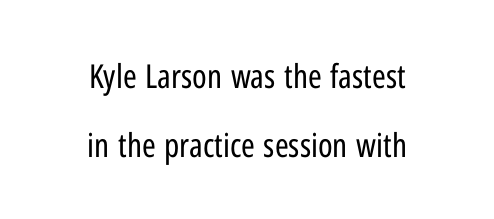
The image shows 33 px regular-weight, condensed sans-serif type, upright; set centered, loose line spacing (2.08x), normal letter spacing, not underlined; low stroke contrast and a medium x-height.
